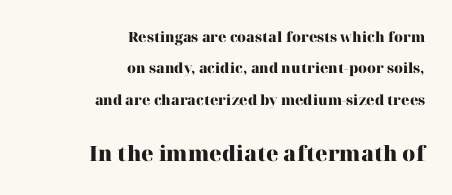
The image shows 21 px bold type, upright; set right-aligned, loose line spacing (2.24x), normal letter spacing, not underlined; the second (bottom) block is 1.5x larger.
